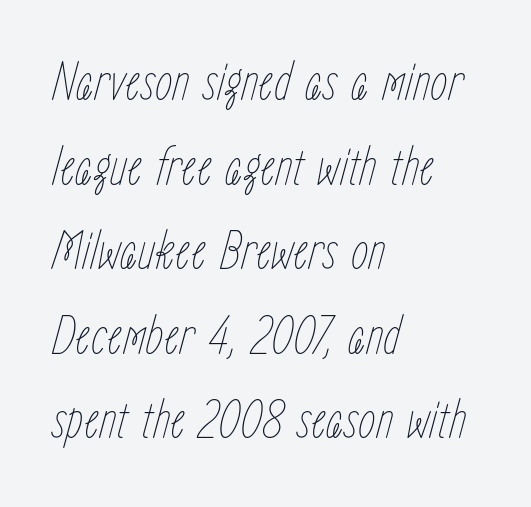
Q: Is the text bold? A: No.
Q: Is the text italic (slanted)? A: Yes, it leans right by about 15 degrees.
Q: Is the text underlined? A: No.
Q: How is the paragraph aligned? A: Left-aligned.
Q: Is the spacing between letters normal or unusually wide? A: Normal.
Q: Is the spacing between lines tight, normal or loose? A: Normal.
Q: Width (condensed, normal, or wide)? A: Condensed.
Q: Stroke contrast? A: Low.
Q: x-height? A: Medium.
Q: Monospaced? A: No.
